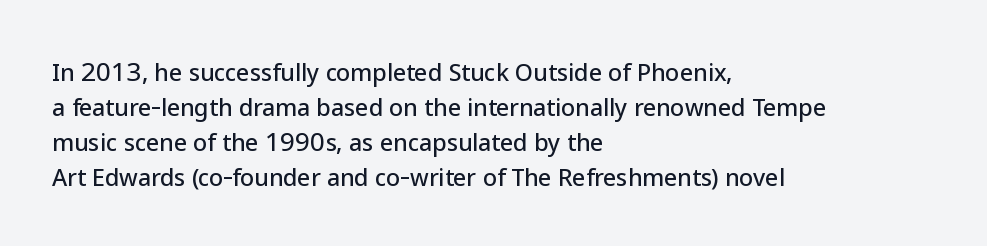
Q: Is the text italic (slanted)? A: No, it is upright.
Q: Is the text underlined? A: No.
Q: How is the paragraph aligned? A: Left-aligned.
Q: Is the spacing between letters normal or unusually wide? A: Normal.
Q: Is the spacing between lines tight, normal or loose? A: Normal.
